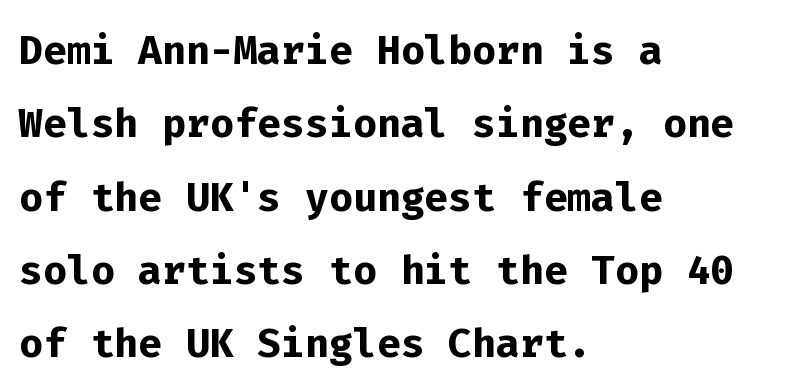
The image shows 56 px semibold sans-serif type, upright, monospaced; set left-aligned, normal line spacing (1.31x), normal letter spacing, not underlined; low stroke contrast and a medium x-height.
